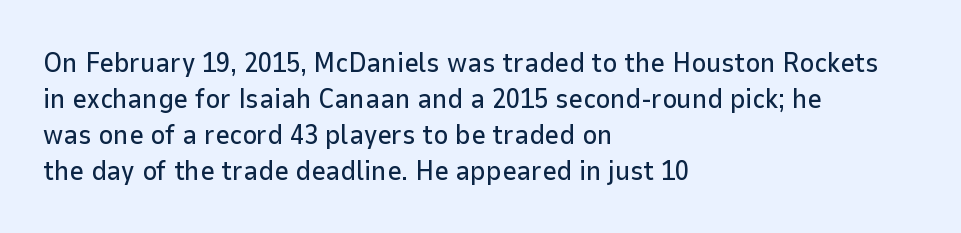
The image shows 28 px sans-serif type, upright; set left-aligned, normal line spacing (1.28x), normal letter spacing, not underlined; low stroke contrast and a medium x-height.
